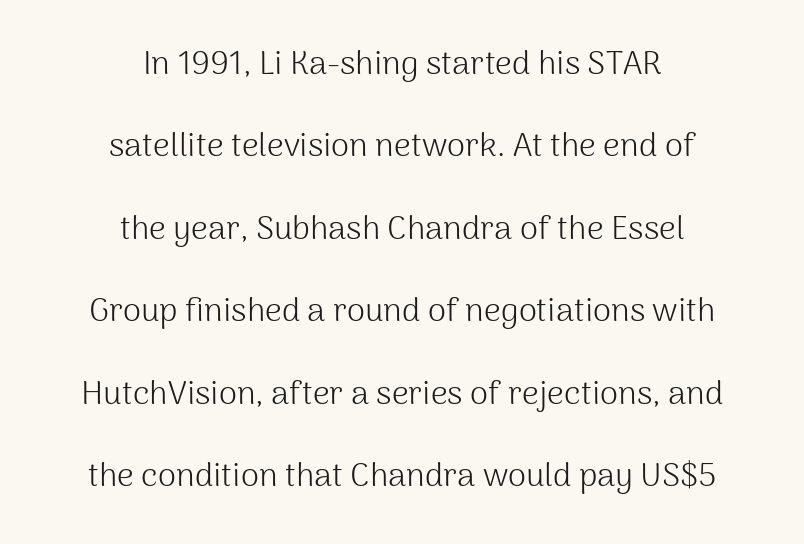
This is roman type, the default non-slanted kind. Note the varied advance widths — an 'i' is clearly narrower than an 'm'. Unlike a traditional serif, this face leaves its strokes unadorned. Rule under the text: the space is simply empty. The strokes carry an ordinary text weight at most. The rag falls on both sides of this text block equally.
